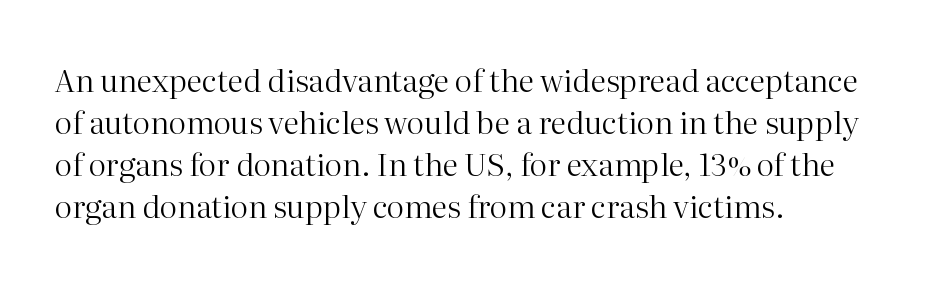
Q: Is the text bold? A: No.
Q: Is the text italic (slanted)? A: No, it is upright.
Q: Is the typeface a serif or a sans-serif typeface? A: Serif.
Q: Is the text underlined? A: No.
Q: How is the paragraph aligned? A: Left-aligned.
Q: Is the spacing between letters normal or unusually wide? A: Normal.
Q: Is the spacing between lines tight, normal or loose? A: Normal.
Q: Width (condensed, normal, or wide)? A: Normal.
Q: Stroke contrast? A: High.
Q: x-height? A: Medium.
Q: Monospaced? A: No.
